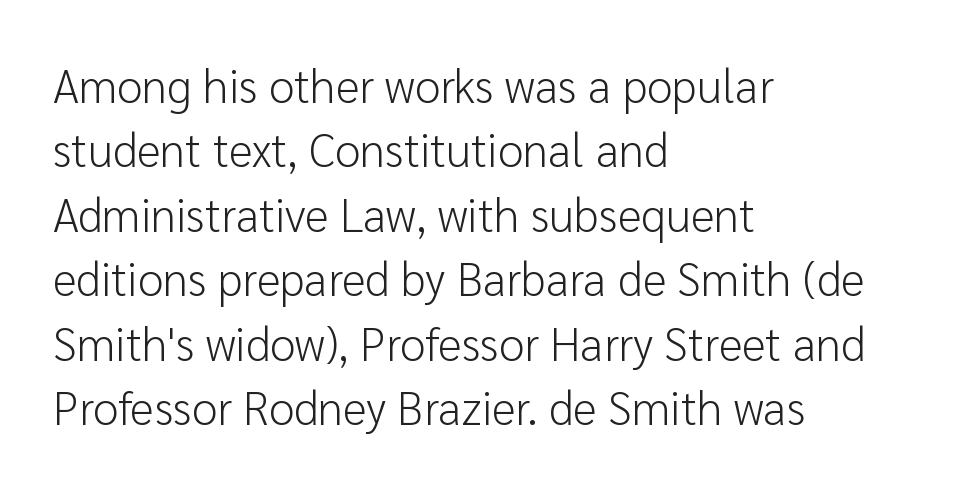
{"serif": "no", "italic": "no", "bold": "no", "weight": "light", "width": "normal", "stroke_contrast": "low", "x_height": "medium", "monospaced": "no", "underline": "no", "align": "left", "line_spacing": "normal", "line_spacing_ratio": 1.4, "letter_spacing": "normal", "letter_spacing_em": 0.0, "glyph_px": 46}
